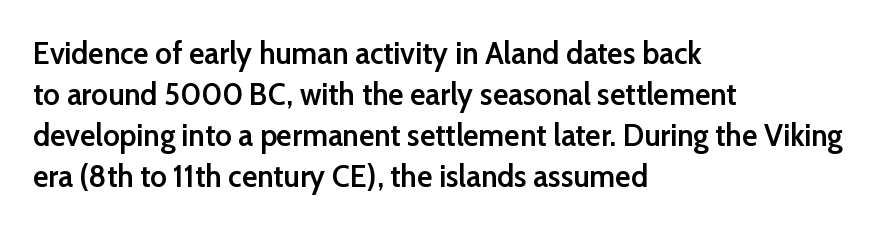
The compositor pushed each line to the left boundary. This is sans-serif lettering, the kind often seen on screens and signage. Caption: semibold face, moderately heavy strokes. The gaps between neighbouring characters are ordinary and unremarkable.
